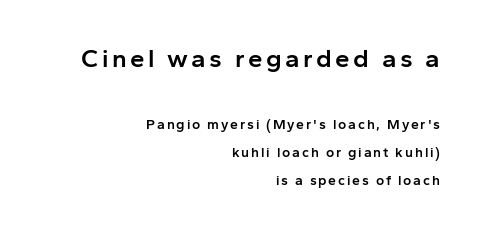
Check the space under the baseline: it is left empty. Where is the straight margin? On the right. The passage shown is semibold, sitting just below true bold. Leading is clearly above the norm, producing a sparse column. No italicization has been applied; the sample stays upright. The letters in the upper block stand taller than those in the block below.
